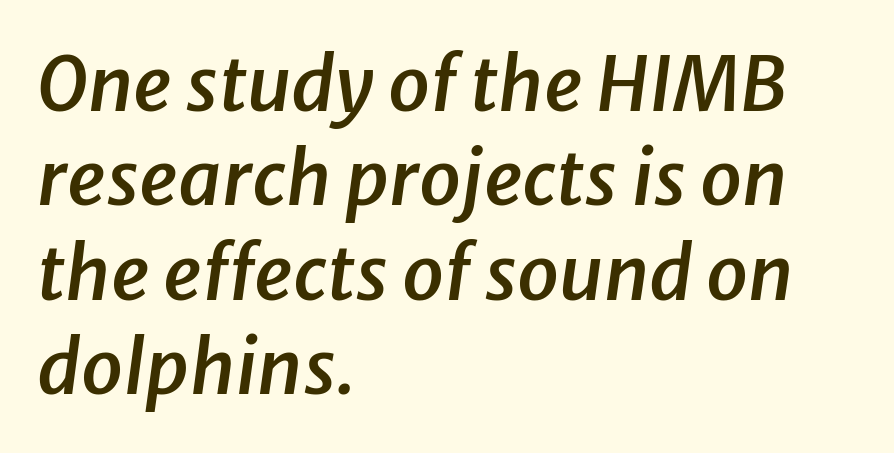
The image shows 75 px semibold type, italic (leaning right); set left-aligned, normal line spacing (1.26x), normal letter spacing, not underlined; low stroke contrast and a medium x-height.
